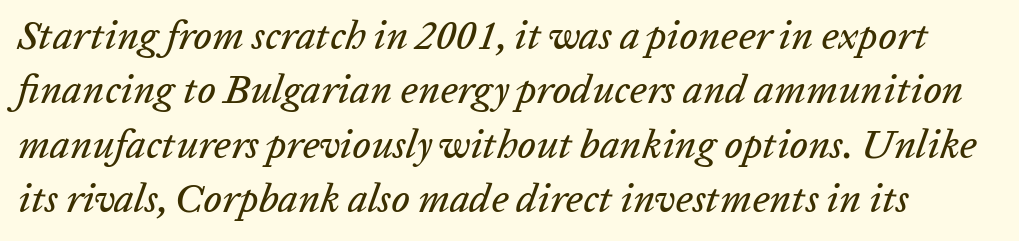
Q: Is the text italic (slanted)? A: Yes, it leans right by about 20 degrees.
Q: Is the text underlined? A: No.
Q: Is the spacing between letters normal or unusually wide? A: Normal.
Q: Is the spacing between lines tight, normal or loose? A: Normal.
Q: Width (condensed, normal, or wide)? A: Normal.
Q: Stroke contrast? A: Low.
Q: x-height? A: Medium.
Q: Monospaced? A: No.
